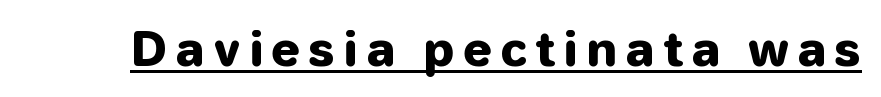
This sample uses an upright cut, with every glyph sitting square on the baseline. Each line of the rendering has a horizontal stroke beneath the glyphs. Proportional: the letters do not fall into vertical columns. How heavy is the stroke? Heavy — this is a bold. Each letter's strokes conclude bluntly, with no projecting serifs.
